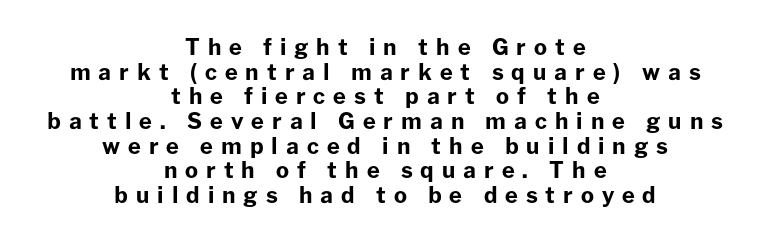
{"italic": "no", "bold": "yes", "underline": "no", "align": "center", "line_spacing": "tight", "line_spacing_ratio": 1.12, "letter_spacing": "wide", "letter_spacing_em": 0.36, "glyph_px": 22}
